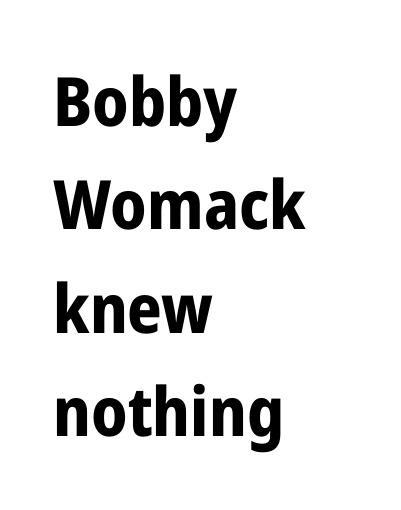
Q: Is the text bold? A: Yes.
Q: Is the text italic (slanted)? A: No, it is upright.
Q: Is the typeface a serif or a sans-serif typeface? A: Sans-serif.
Q: Is the text underlined? A: No.
Q: How is the paragraph aligned? A: Left-aligned.
Q: Is the spacing between letters normal or unusually wide? A: Normal.
Q: Is the spacing between lines tight, normal or loose? A: Normal.
Q: Width (condensed, normal, or wide)? A: Condensed.
Q: Stroke contrast? A: Low.
Q: x-height? A: Medium.
Q: Monospaced? A: No.
